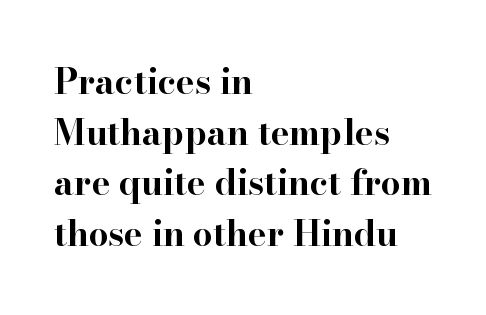
Q: Is the text bold? A: Yes.
Q: Is the text italic (slanted)? A: No, it is upright.
Q: Is the typeface a serif or a sans-serif typeface? A: Serif.
Q: Is the text underlined? A: No.
Q: How is the paragraph aligned? A: Left-aligned.
Q: Is the spacing between letters normal or unusually wide? A: Normal.
Q: Is the spacing between lines tight, normal or loose? A: Normal.
Q: Width (condensed, normal, or wide)? A: Wide.
Q: Stroke contrast? A: High.
Q: x-height? A: Small.
Q: Monospaced? A: No.
